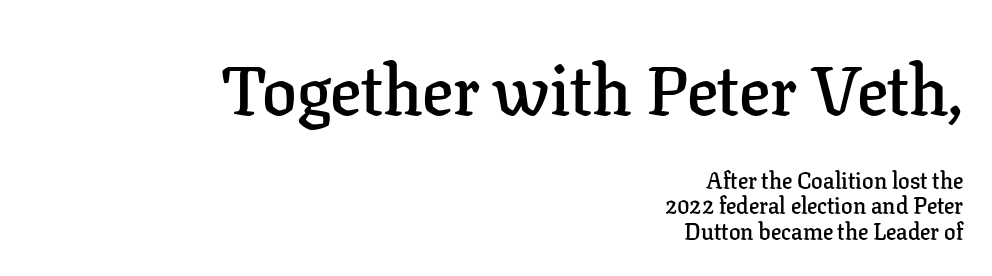
Q: Is the text bold? A: Semi-bold.
Q: Is the text italic (slanted)? A: No, it is upright.
Q: Is the typeface a serif or a sans-serif typeface? A: Serif.
Q: Is the text underlined? A: No.
Q: How is the paragraph aligned? A: Right-aligned.
Q: Is the spacing between letters normal or unusually wide? A: Normal.
Q: Is the spacing between lines tight, normal or loose? A: Tight.
Q: Which block of text is set in a larger size, the first (top) or the second (bottom)? A: The first (top) one.
Q: Width (condensed, normal, or wide)? A: Normal.
Q: Stroke contrast? A: Low.
Q: x-height? A: Medium.
Q: Monospaced? A: No.
